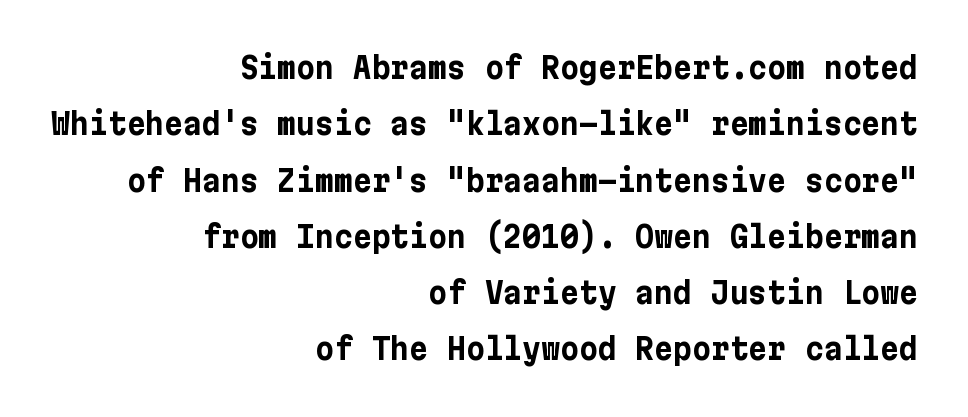
The specimen omits any rule beneath the text block's lines. The type family on display is of the sans-serif kind. Strokes here are thick enough to call this a true bold. Vertically, the passage feels expansive, rows floating well apart. The letters sit at their default tracking, neither squeezed nor spread. The typography opts for an upright posture over an oblique one.
